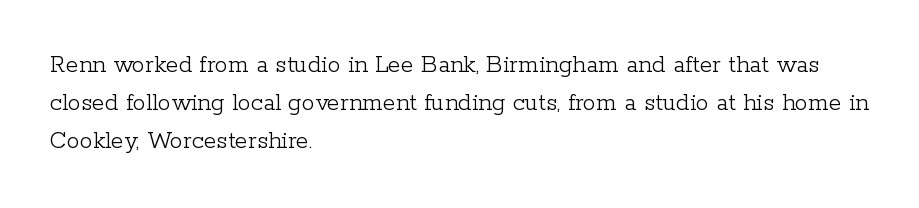
The vertical gap from one line to the next is medium. Quick note: underline off. The characters are drawn with everyday or finer stroke widths. A typesetter would mark this as roman, not italic. Caption: multi-line text, flush left, ragged right.
